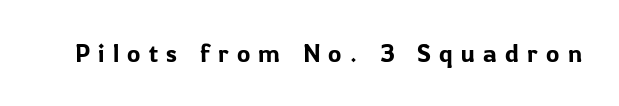
The image shows 25 px text type, upright; set unusually wide letter spacing (+0.33 em), not underlined.
